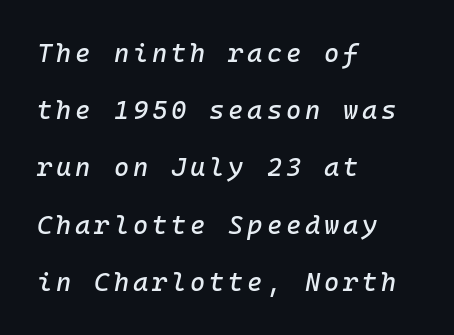
{"italic": "yes", "lean": "right", "slant_degrees": 10, "underline": "no", "align": "left", "line_spacing": "loose", "line_spacing_ratio": 2.2, "glyph_px": 26}
